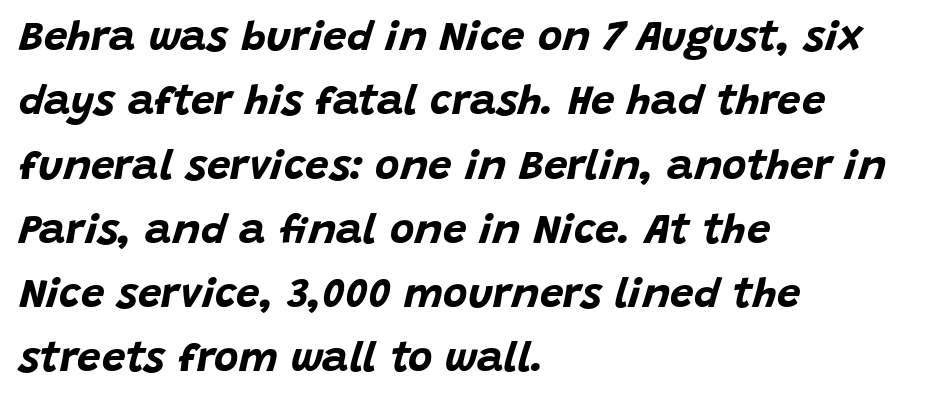
Q: Is the text bold? A: Yes.
Q: Is the text italic (slanted)? A: Yes, it leans right by about 15 degrees.
Q: Is the text underlined? A: No.
Q: How is the paragraph aligned? A: Left-aligned.
Q: Is the spacing between letters normal or unusually wide? A: Normal.
Q: Is the spacing between lines tight, normal or loose? A: Normal.
Q: Width (condensed, normal, or wide)? A: Normal.
Q: Stroke contrast? A: Low.
Q: x-height? A: Large.
Q: Monospaced? A: No.
